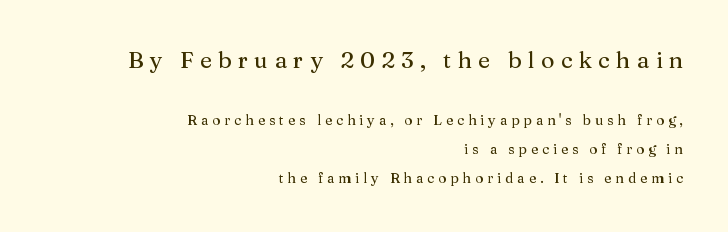
Whoever set this chose breathing room over compactness in the vertical rhythm. A typesetter would mark this as roman, not italic. No word sits above an underline. The type is letterspaced generously, with wide tracking. A flush-right, rag-left setting is used for this passage.
